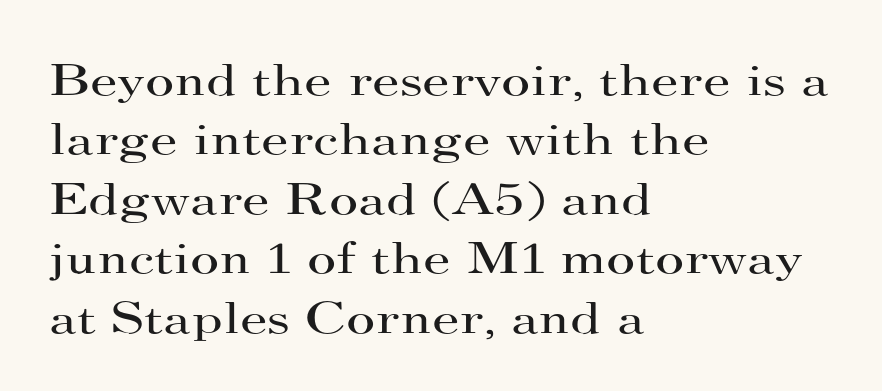
The image shows 45 px regular-weight, wide serif type, upright; set left-aligned, normal line spacing (1.32x), normal letter spacing, not underlined; high stroke contrast and a small x-height.
